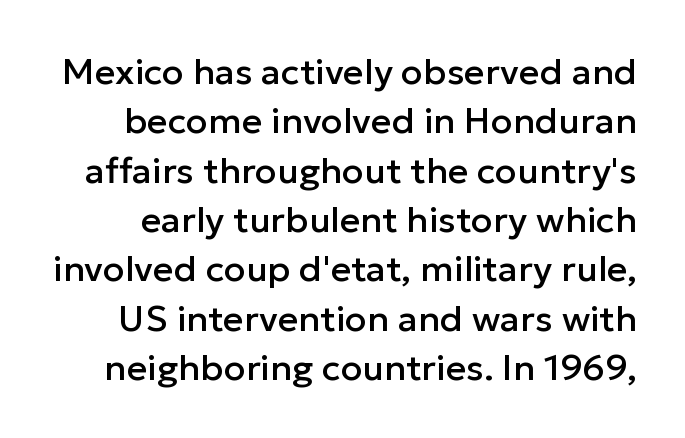
The image shows 36 px sans-serif type, upright; set normal line spacing (1.37x), normal letter spacing, not underlined; low stroke contrast and a medium x-height.
